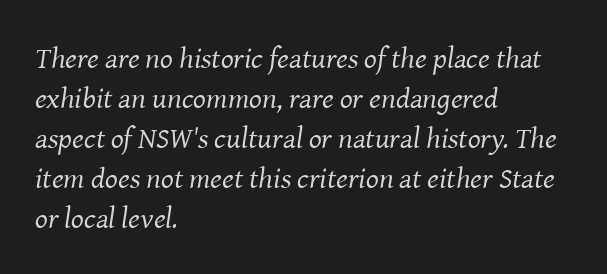
The vertical gap from one line to the next is medium. Tracking here is standard; glyphs follow each other at the usual distance. Nobody drew a line under any word here. A quiet, ordinary-to-light weight characterises the typeface. Line starts are locked; line ends wander. Spacing verdict: proportional, widths tailored to each character.
